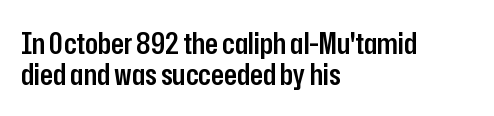
Q: Is the text bold? A: Semi-bold.
Q: Is the text italic (slanted)? A: No, it is upright.
Q: Is the typeface a serif or a sans-serif typeface? A: Sans-serif.
Q: Is the text underlined? A: No.
Q: How is the paragraph aligned? A: Left-aligned.
Q: Is the spacing between letters normal or unusually wide? A: Normal.
Q: Is the spacing between lines tight, normal or loose? A: Tight.
Q: Width (condensed, normal, or wide)? A: Condensed.
Q: Stroke contrast? A: Low.
Q: x-height? A: Medium.
Q: Monospaced? A: No.
